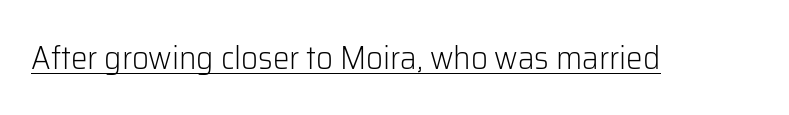
{"serif": "no", "italic": "no", "bold": "no", "weight": "light", "width": "normal", "stroke_contrast": "low", "x_height": "medium", "monospaced": "no", "underline": "yes", "letter_spacing": "normal", "letter_spacing_em": 0.0, "glyph_px": 33}
